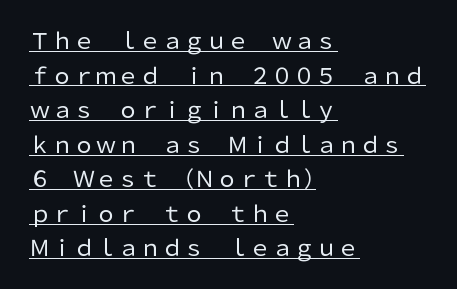
The image shows 22 px text type, upright; set left-aligned, normal line spacing (1.57x), normal letter spacing, underlined.
